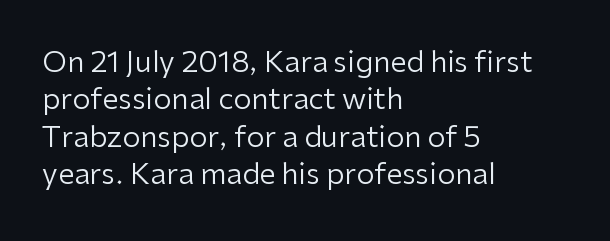
Are there feet on the stems? There aren't — it's a sans. The gap between lines stays unmarked. Does the lettering tilt? It doesn't — this is upright. Each letter keeps its own natural width here, so spacing adapts to shape. How are the letters spaced? Ordinarily, with no added tracking. The compositor pushed each line to the left boundary.
